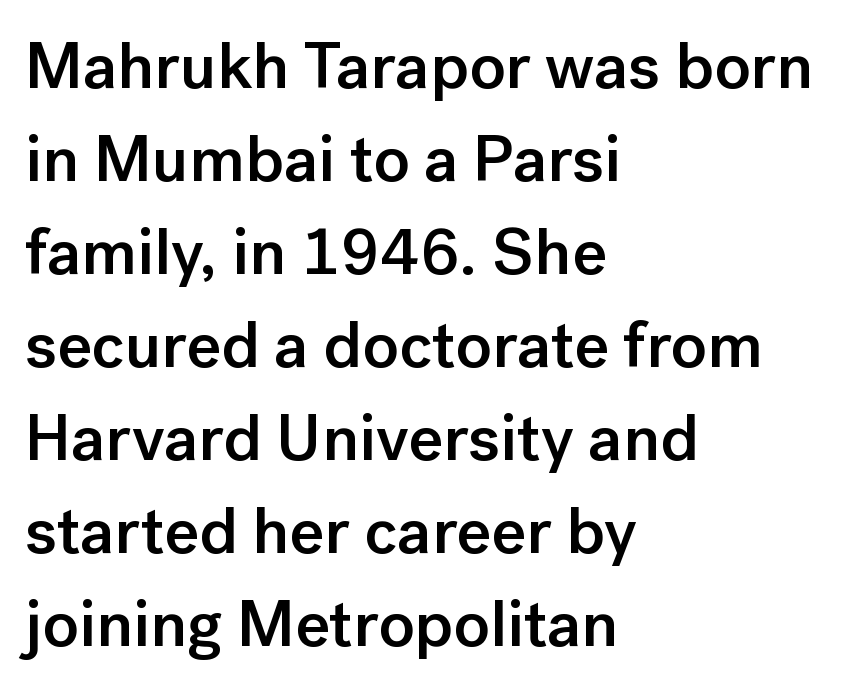
{"serif": "no", "italic": "no", "bold": "semi", "weight": "semibold", "width": "normal", "stroke_contrast": "low", "x_height": "medium", "monospaced": "no", "underline": "no", "align": "left", "line_spacing": "normal", "line_spacing_ratio": 1.41, "letter_spacing": "normal", "letter_spacing_em": 0.0, "glyph_px": 66}
